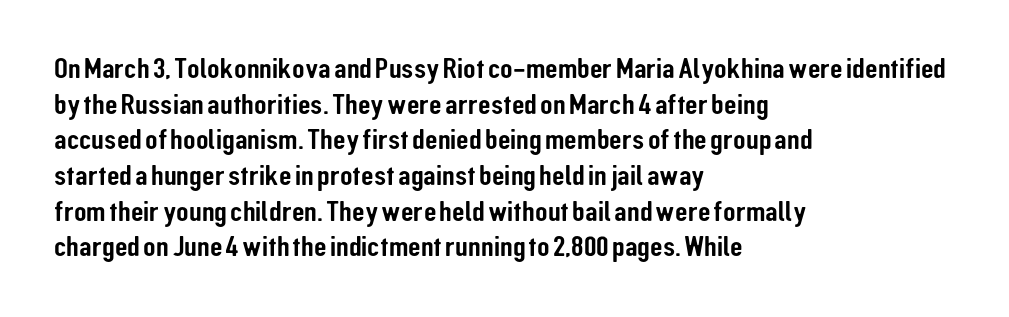
The passage shown is typeset with a sans-serif family. Observe the ordinary spacing: letters are neighbours, not strangers. Proportional: the letters do not fall into vertical columns. Italic: no, the glyphs are upright roman.
